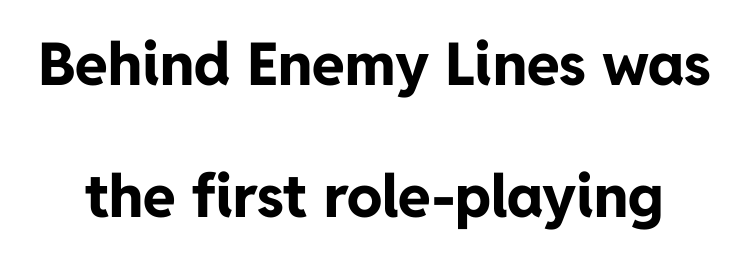
Notice the wide empty band between every row — that's loose leading. On the weight axis this lands at bold, roughly 700. Check under the words: just untouched page. The tracking reads as untouched default to a designer's eye. Each letter keeps its own natural width here, so spacing adapts to shape.
